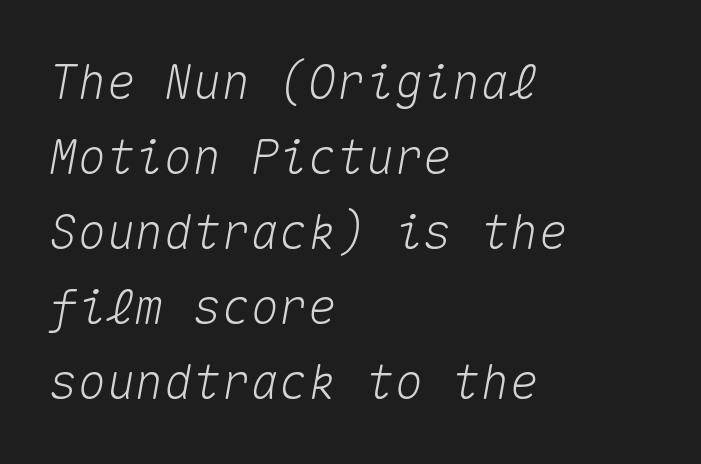
Q: Is the text italic (slanted)? A: Yes, it leans right by about 10 degrees.
Q: Is the text underlined? A: No.
Q: How is the paragraph aligned? A: Left-aligned.
Q: Is the spacing between letters normal or unusually wide? A: Normal.
Q: Is the spacing between lines tight, normal or loose? A: Normal.
Q: Width (condensed, normal, or wide)? A: Normal.
Q: Stroke contrast? A: Medium.
Q: x-height? A: Medium.
Q: Monospaced? A: Yes.
